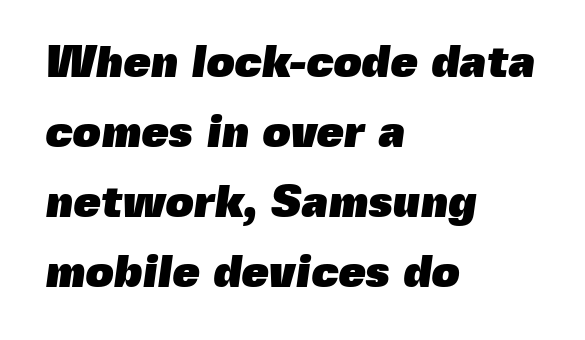
Q: Is the text bold? A: Yes.
Q: Is the typeface a serif or a sans-serif typeface? A: Sans-serif.
Q: Is the text underlined? A: No.
Q: How is the paragraph aligned? A: Left-aligned.
Q: Is the spacing between letters normal or unusually wide? A: Normal.
Q: Is the spacing between lines tight, normal or loose? A: Normal.
Q: Width (condensed, normal, or wide)? A: Normal.
Q: x-height? A: Medium.
Q: Monospaced? A: No.
